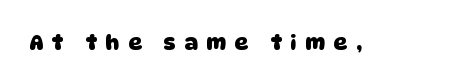
Q: Is the text bold? A: Yes.
Q: Is the text underlined? A: No.
Q: Is the spacing between letters normal or unusually wide? A: Unusually wide.
